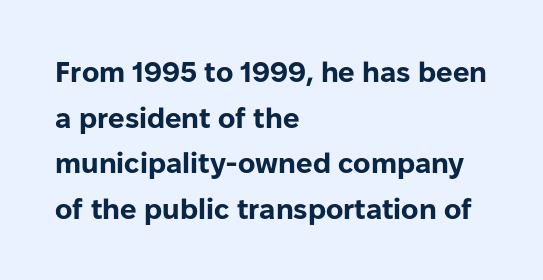
Just letters on the line, the space beneath them empty. Heavy-handed strokes throughout: this text is bold. The rendering keeps characters at their native spacing. The face used here is proportionally spaced, like ordinary book or web type. Reading down the column, the eye jumps a familiar distance to each next line. Line starts are locked; line ends wander.
